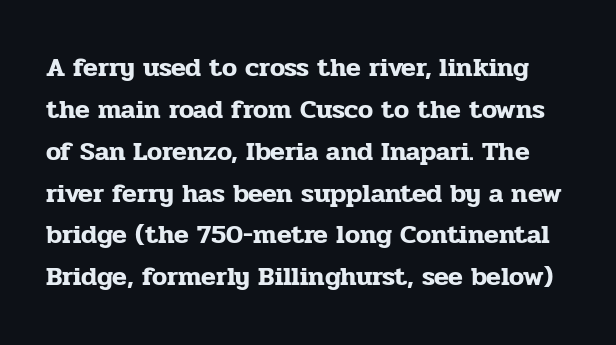
The image shows 27 px text type, upright; set normal line spacing (1.55x), normal letter spacing, not underlined.
